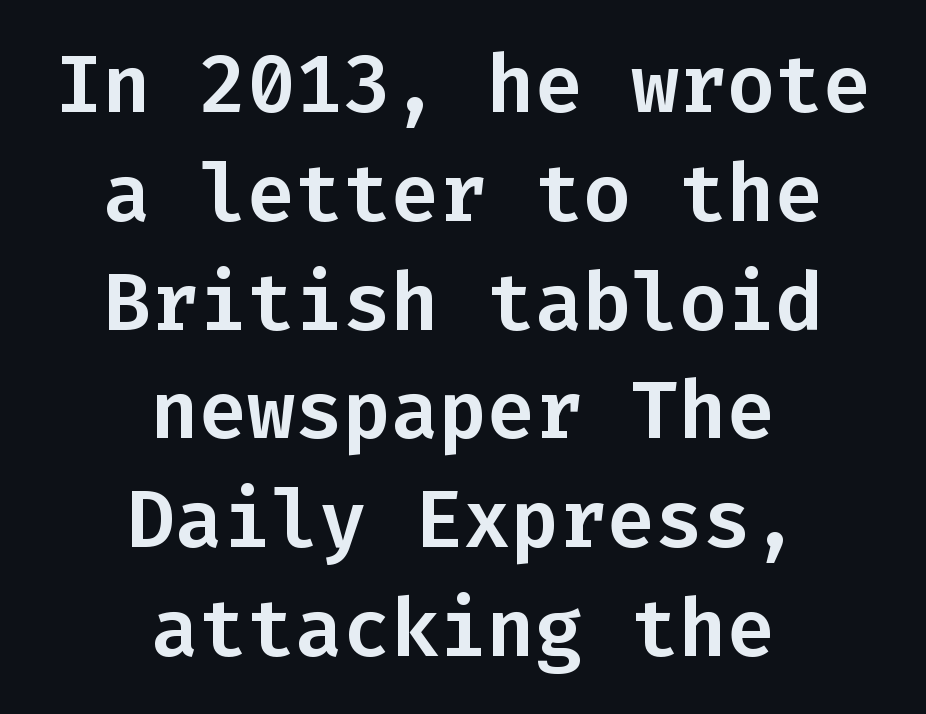
The image shows 80 px sans-serif type, upright, monospaced; set centered, normal line spacing (1.36x), normal letter spacing, not underlined; low stroke contrast and a medium x-height.
